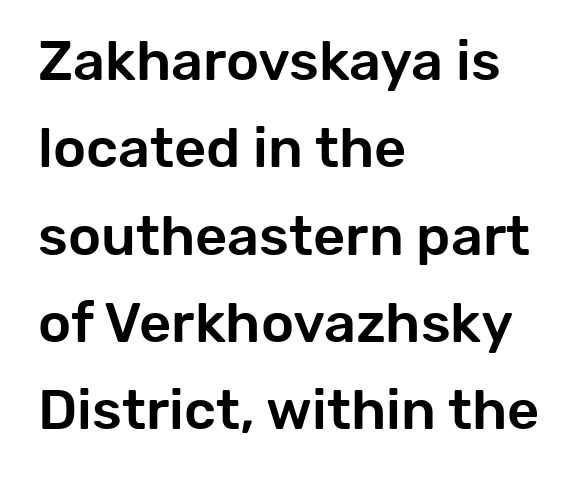
The image shows 56 px sans-serif type, upright; set left-aligned, normal line spacing (1.56x), normal letter spacing, not underlined; low stroke contrast and a medium x-height.
